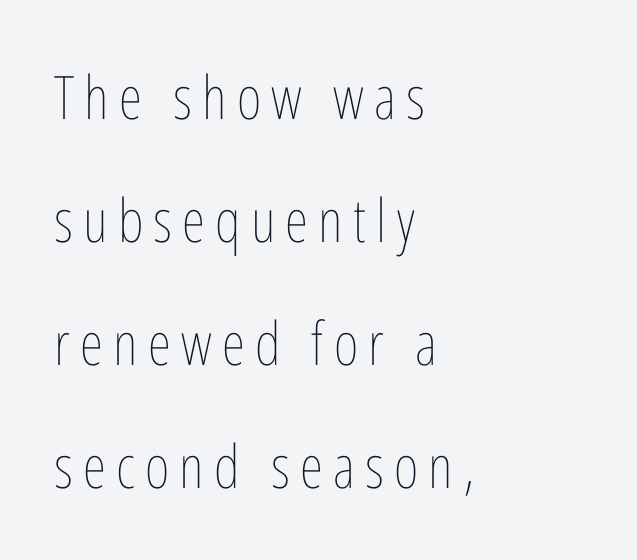
Italic: no, the glyphs are upright roman. Each row of text sits above clean, open space. The block of text is sparse from top to bottom, with ample space between rows. Here the designer chose a conventional face with non-uniform glyph widths. Stroke mass is kept to a normal reading level or below.
